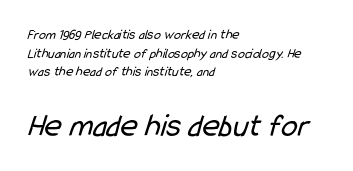
The image shows 33 px regular-weight, condensed sans-serif type; set left-aligned, normal line spacing (1.33x), normal letter spacing, not underlined; the second (bottom) block is 2.36x larger; low stroke contrast and a medium x-height.
